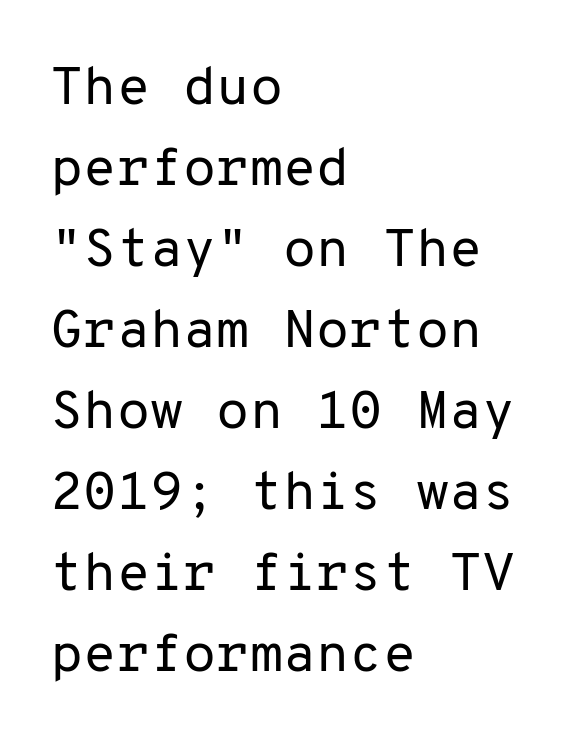
The strokes are not fattened; the text isn't bold. The horizontal fit of the characters is conventional and even. What's the leading like? Ordinary, nothing unusual. Stroke terminals: plain, sans-serif. The rendering uses typewriter-style spacing with identical character cells. Line beginnings align vertically; line endings do not.
